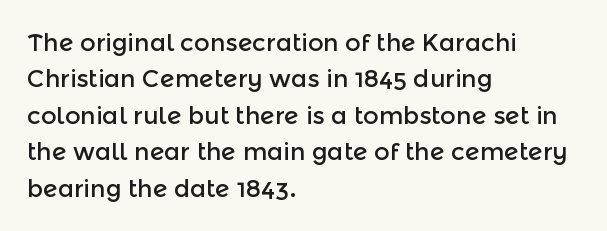
The image shows 24 px text type, upright; set left-aligned, normal line spacing (1.52x), normal letter spacing, not underlined.
